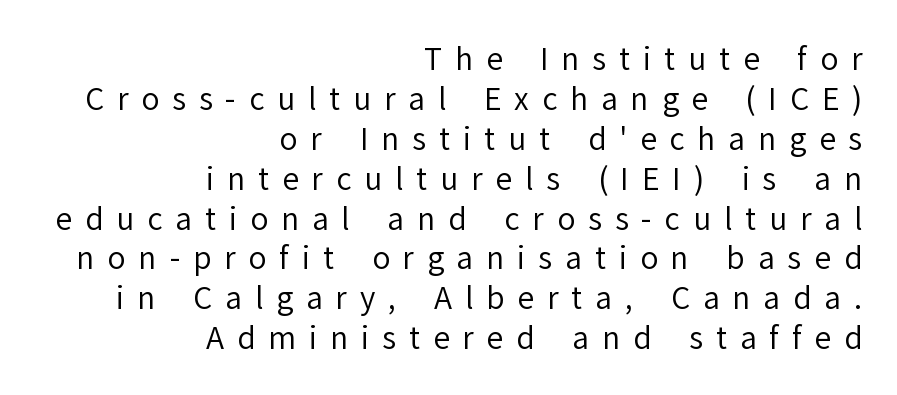
{"serif": "no", "italic": "no", "bold": "no", "weight": "regular", "width": "normal", "stroke_contrast": "low", "x_height": "medium", "monospaced": "no", "underline": "no", "align": "right", "line_spacing": "normal", "line_spacing_ratio": 1.33, "letter_spacing": "wide", "letter_spacing_em": 0.43, "glyph_px": 30}
